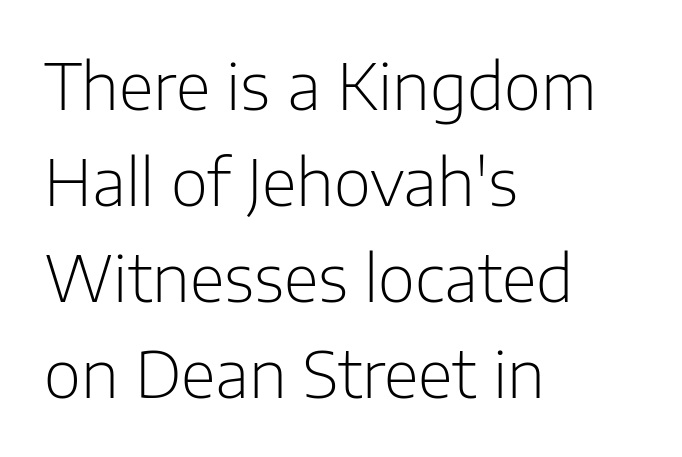
The image shows 64 px light sans-serif type, upright; set left-aligned, normal line spacing (1.5x), normal letter spacing, not underlined; low stroke contrast and a medium x-height.
